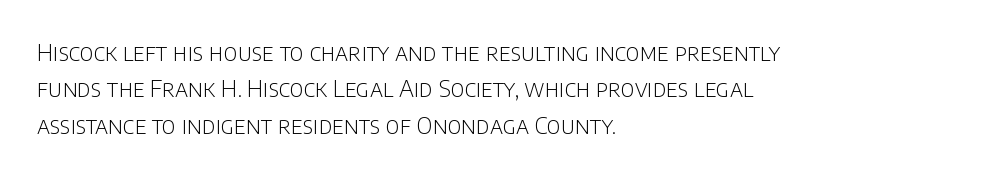
{"italic": "no", "bold": "no", "underline": "no", "align": "left", "line_spacing": "normal", "line_spacing_ratio": 1.58, "letter_spacing": "normal", "letter_spacing_em": 0.0, "glyph_px": 23}
